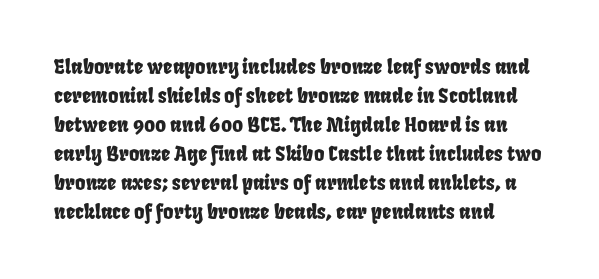
This rendering leaves character spacing at its baseline value. Each new line begins a customary step beneath the previous one. Where is the straight margin? On the left. Glance below the letters and you will spot only blank space.
